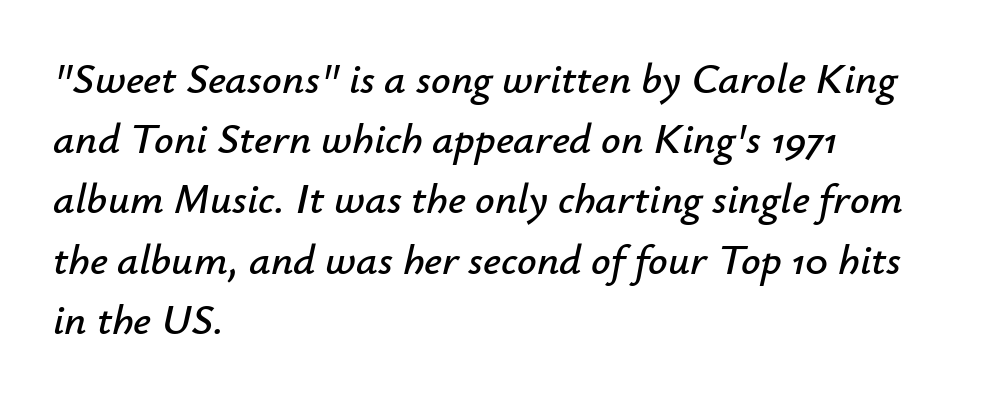
The image shows 43 px text type, italic (leaning right); set left-aligned, normal line spacing (1.4x), normal letter spacing, not underlined; low stroke contrast and a small x-height.
